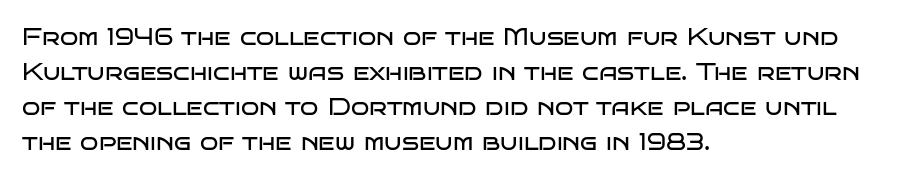
No word sits above an underline. This is the regular roman posture of the typeface. The lines in this sample share a left origin and differ only in where they stop. Successive baselines arrive at the customary interval.
